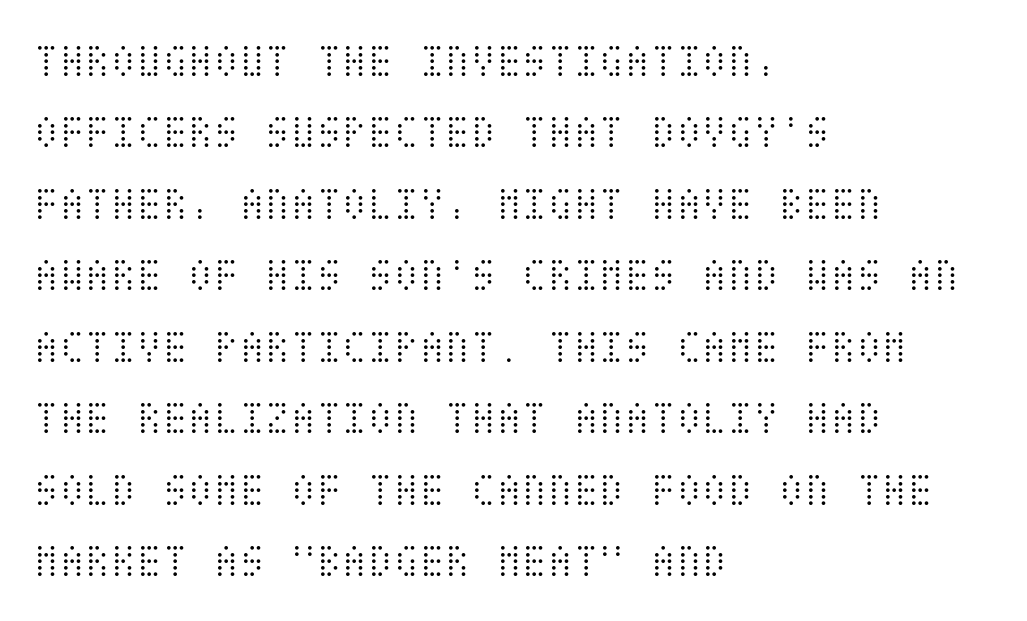
{"italic": "no", "bold": "no", "weight": "light", "width": "condensed", "stroke_contrast": "medium", "x_height": "large", "underline": "no", "align": "left", "line_spacing": "normal", "line_spacing_ratio": 1.52, "letter_spacing": "normal", "letter_spacing_em": 0.0, "glyph_px": 47}
